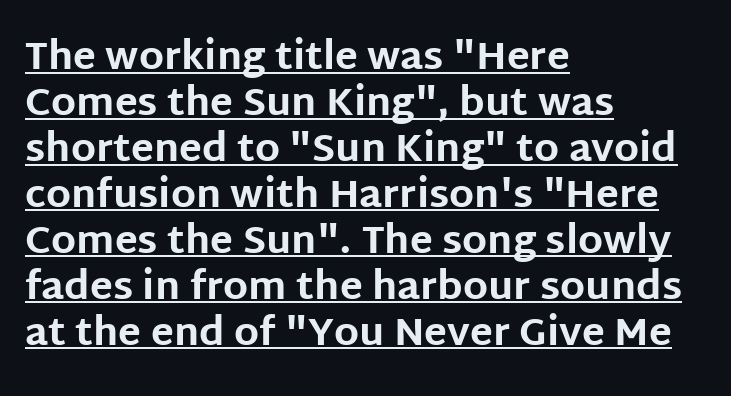
Q: Is the text bold? A: Yes.
Q: Is the text italic (slanted)? A: No, it is upright.
Q: Is the typeface a serif or a sans-serif typeface? A: Sans-serif.
Q: Is the text underlined? A: Yes.
Q: How is the paragraph aligned? A: Left-aligned.
Q: Is the spacing between letters normal or unusually wide? A: Normal.
Q: Width (condensed, normal, or wide)? A: Normal.
Q: Stroke contrast? A: Low.
Q: x-height? A: Large.
Q: Monospaced? A: No.
